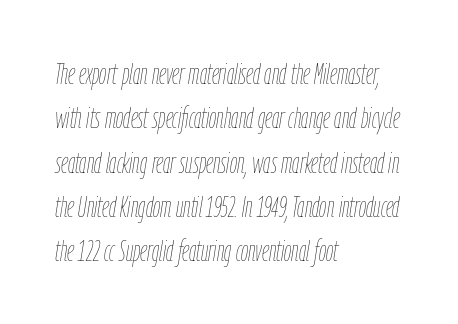
{"italic": "yes", "lean": "right", "slant_degrees": 9, "bold": "no", "weight": "thin", "width": "condensed", "stroke_contrast": "low", "x_height": "medium", "monospaced": "no", "underline": "no", "align": "left", "line_spacing": "normal", "line_spacing_ratio": 1.53, "letter_spacing": "normal", "letter_spacing_em": 0.0, "glyph_px": 29}
